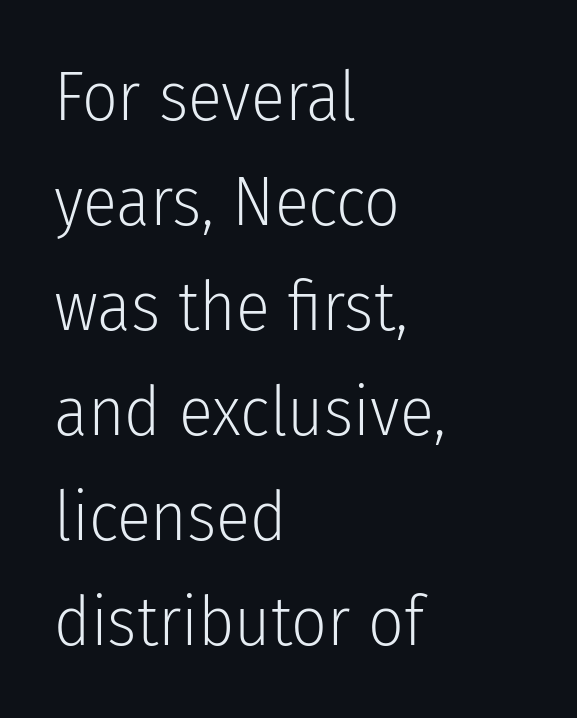
The horizontal fit of the characters is conventional and even. Short and long lines alike share a common starting point at left. How would I describe the line gaps? Plain and ordinary. Does the type have serifs? No, each stem ends abruptly.
